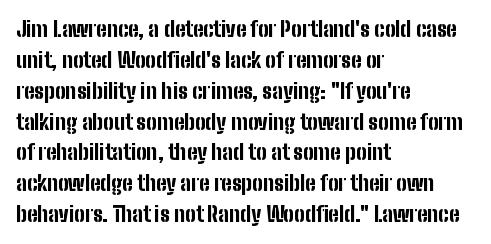
{"italic": "no", "bold": "yes", "underline": "no", "align": "left", "line_spacing": "normal", "line_spacing_ratio": 1.47, "letter_spacing": "normal", "letter_spacing_em": 0.0, "glyph_px": 21}
